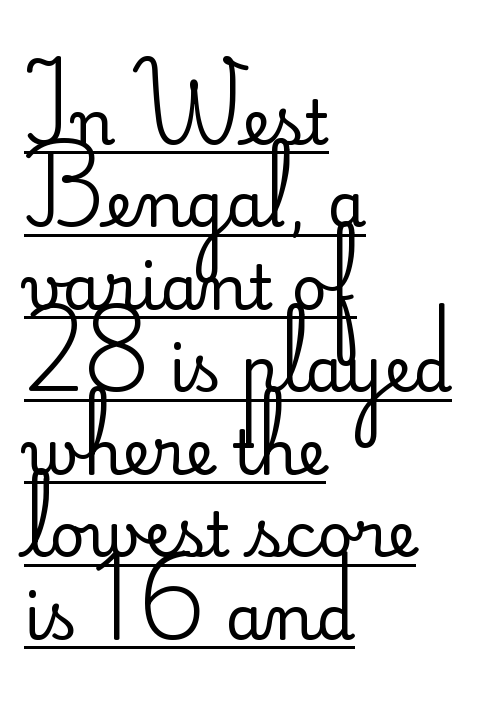
{"serif": "no", "italic": "no", "bold": "no", "weight": "regular", "width": "normal", "stroke_contrast": "low", "x_height": "small", "monospaced": "no", "underline": "yes", "align": "left", "line_spacing": "normal", "line_spacing_ratio": 1.33, "letter_spacing": "normal", "letter_spacing_em": 0.0, "glyph_px": 62}
